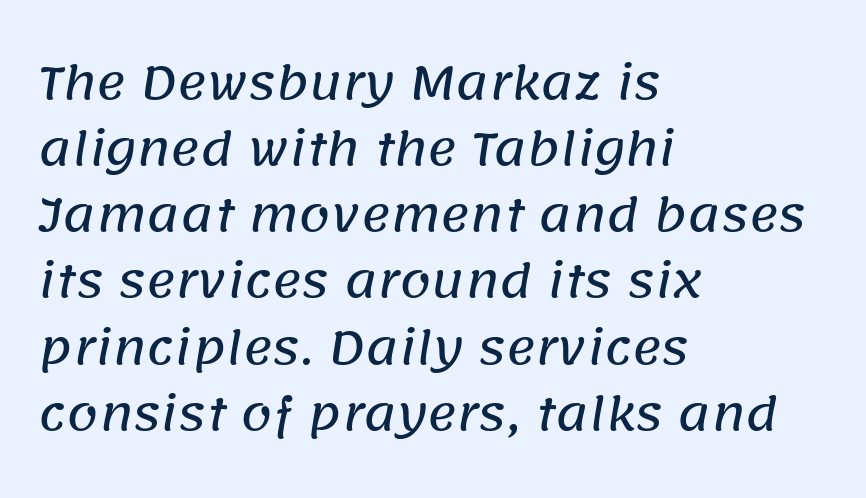
Q: Is the typeface a serif or a sans-serif typeface? A: Sans-serif.
Q: Is the text underlined? A: No.
Q: How is the paragraph aligned? A: Left-aligned.
Q: Is the spacing between letters normal or unusually wide? A: Normal.
Q: Is the spacing between lines tight, normal or loose? A: Normal.
Q: Width (condensed, normal, or wide)? A: Normal.
Q: Stroke contrast? A: Low.
Q: x-height? A: Large.
Q: Monospaced? A: No.
